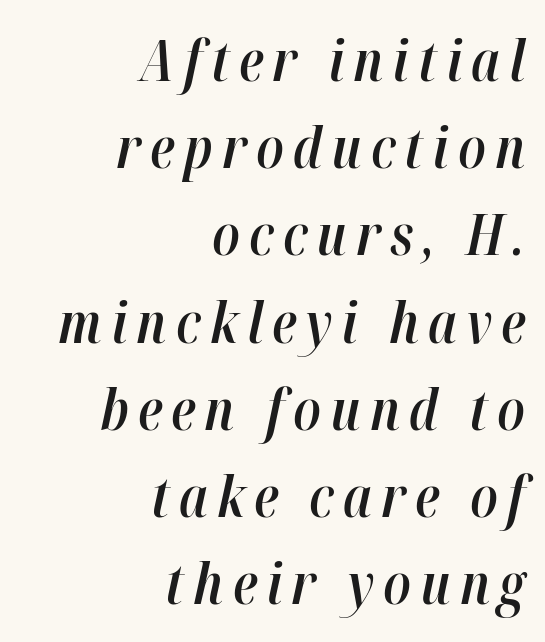
The image shows 57 px semibold, condensed type, italic (leaning right); set right-aligned, normal line spacing (1.53x), not underlined; high stroke contrast and a medium x-height.
